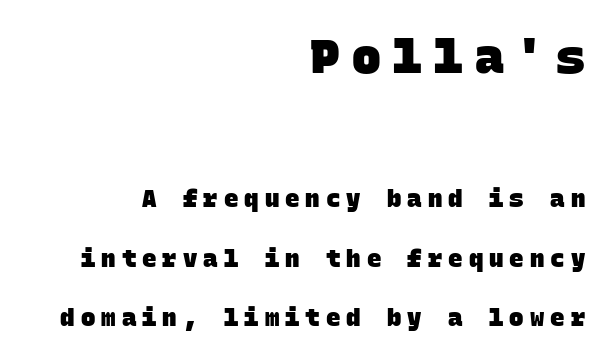
Emphasis by weight is at full strength: bold. This sample uses a sans-serif face. Airy leading. Underline: absent. There is plenty of visible air inserted between adjacent glyphs. Casual observation: everything's shoved over to the right.
